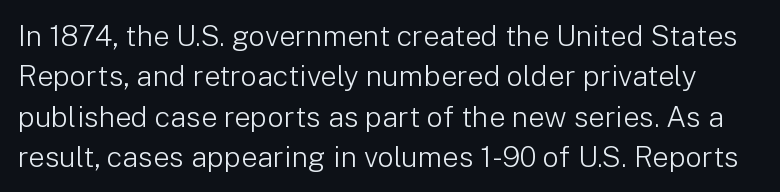
The strokes are not fattened; the text isn't bold. You can tell it's not italic because the verticals are truly vertical. Any mark beneath the type? The region is blank. Is there much room between lines? A standard amount, neither cramped nor airy.
